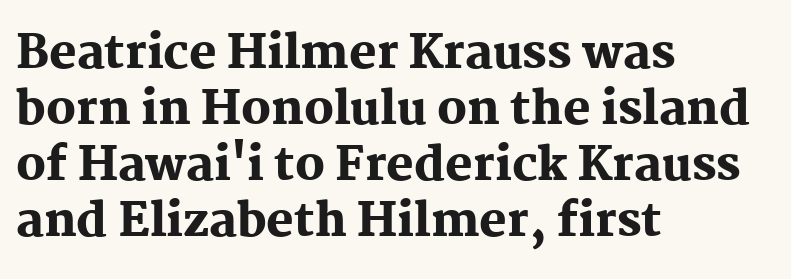
The typesetting leans heavy: a genuine bold. The gap between lines stays unmarked. No italicization has been applied; the sample stays upright. The letterforms sit shoulder to shoulder at normal distance.
